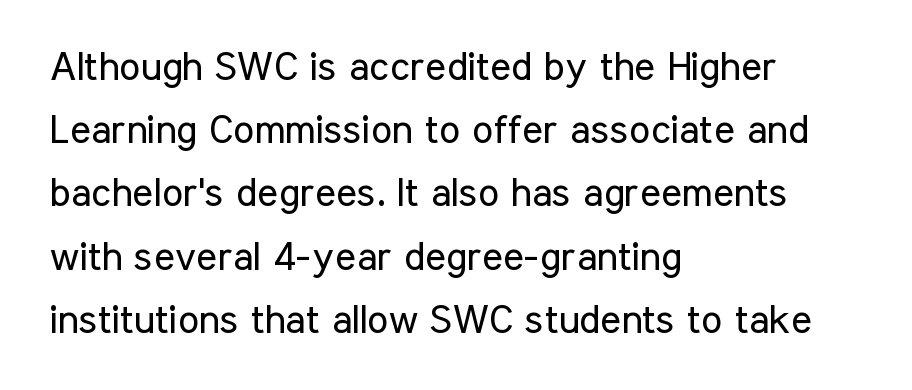
The text block is weighted toward the left margin, trailing off unevenly rightward. Words appear dense and cohesive because spacing is normal. Letters have the restrained weight of plain body copy at most. Designer's note — italics off, roman on. The glyphs in this specimen are sans serif. The lines sit at an ordinary, default distance from one another.
